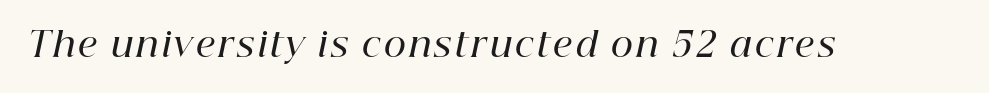
Its strokes are somewhat broadened, the hallmark of semibold type. This is serif lettering, the kind often seen in printed books. Every character sits at an angle, as italics do. Each letter keeps its own natural width here, so spacing adapts to shape.
